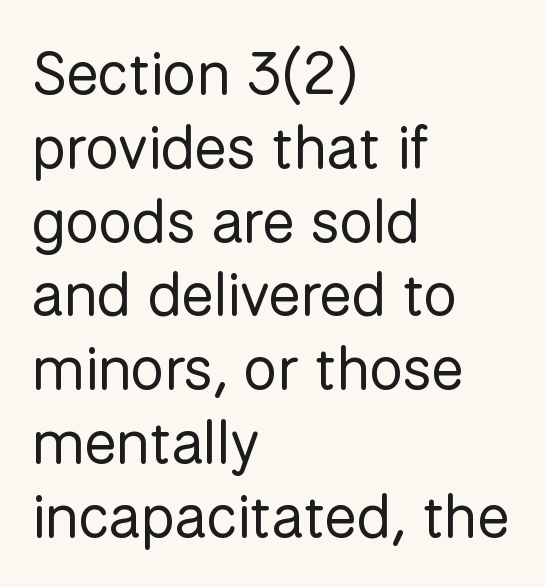
Q: Is the text bold? A: No.
Q: Is the text italic (slanted)? A: No, it is upright.
Q: Is the typeface a serif or a sans-serif typeface? A: Sans-serif.
Q: Is the text underlined? A: No.
Q: How is the paragraph aligned? A: Left-aligned.
Q: Is the spacing between letters normal or unusually wide? A: Normal.
Q: Width (condensed, normal, or wide)? A: Normal.
Q: Stroke contrast? A: Low.
Q: x-height? A: Medium.
Q: Monospaced? A: No.
